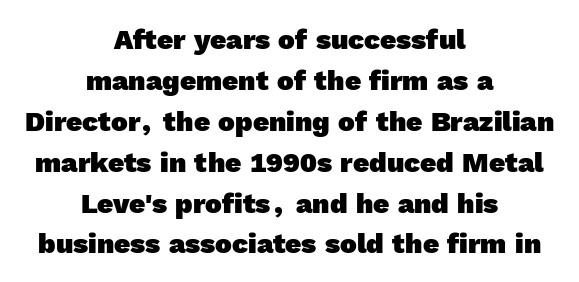
Regular leading. Compared with an ordinary text face, these strokes are far heavier — a full bold. The lines are quadded center. Inter-character spacing is left at the font's built-in metrics. Unmarked baselines from the first word to the last.
